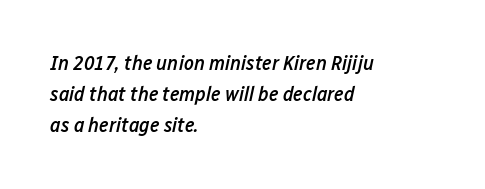
{"italic": "yes", "lean": "right", "slant_degrees": 12, "bold": "semi", "underline": "no", "align": "left", "line_spacing": "normal", "line_spacing_ratio": 1.48, "letter_spacing": "normal", "letter_spacing_em": 0.0, "glyph_px": 21}
